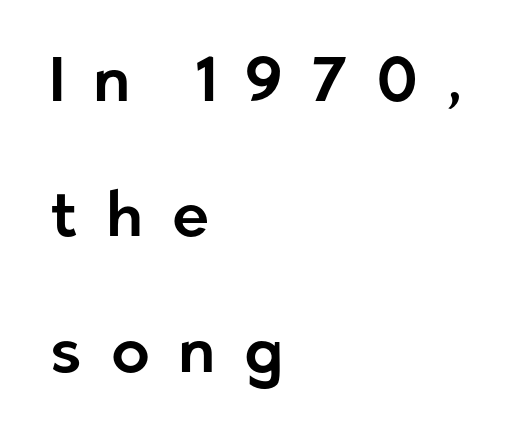
Serif or sans? Sans — the stroke terminals are bare. The lines in this sample share a left origin and differ only in where they stop. Think of a printed novel: that variable character pitch is what you see here. Has an underline been added? It has not.
